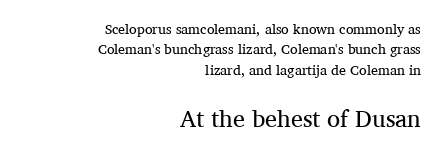
{"italic": "no", "bold": "no", "underline": "no", "align": "right", "line_spacing": "normal", "line_spacing_ratio": 1.46, "letter_spacing": "normal", "letter_spacing_em": 0.0, "larger_block": "second", "size_ratio": 1.71, "glyph_px": 24}
